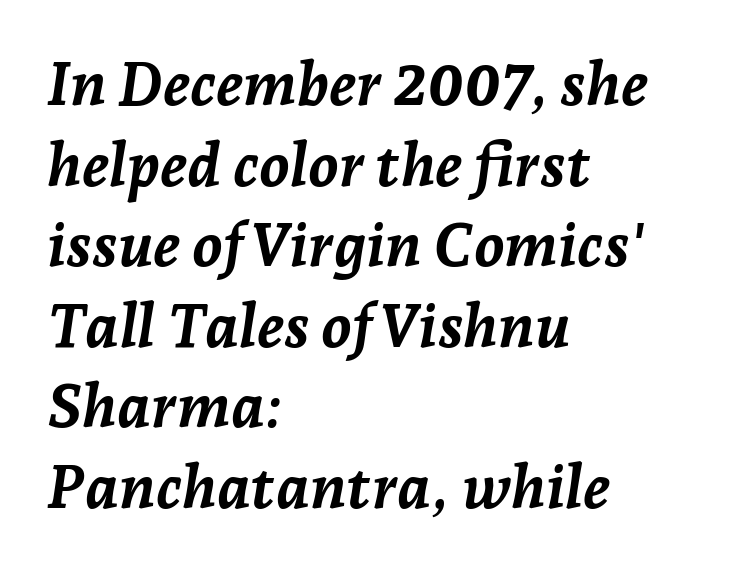
{"italic": "yes", "lean": "right", "slant_degrees": 7, "bold": "yes", "weight": "semibold", "width": "normal", "stroke_contrast": "low", "x_height": "medium", "monospaced": "no", "underline": "no", "align": "left", "line_spacing": "normal", "line_spacing_ratio": 1.32, "letter_spacing": "normal", "letter_spacing_em": 0.0, "glyph_px": 61}
